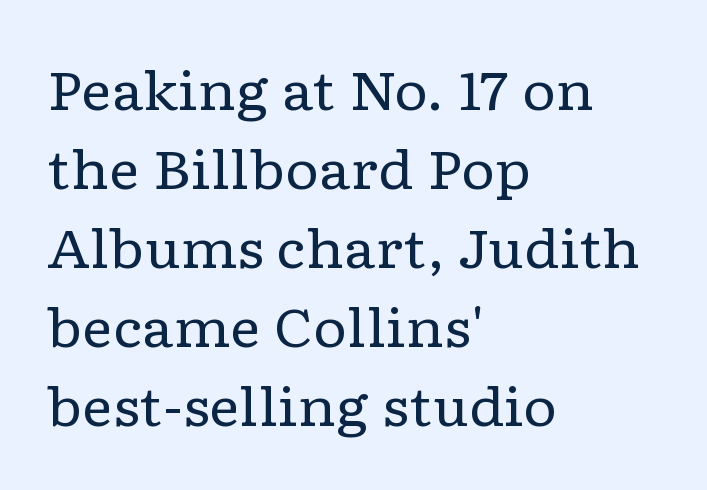
{"serif": "yes", "italic": "no", "bold": "no", "weight": "regular", "width": "wide", "stroke_contrast": "low", "x_height": "medium", "monospaced": "no", "underline": "no", "align": "left", "line_spacing": "normal", "line_spacing_ratio": 1.49, "letter_spacing": "normal", "letter_spacing_em": 0.0, "glyph_px": 53}
